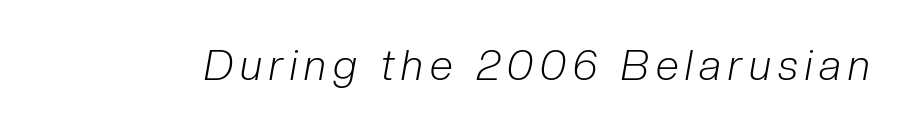
Q: Is the text bold? A: No.
Q: Is the text italic (slanted)? A: Yes, it leans right by about 10 degrees.
Q: Is the text underlined? A: No.
Q: Width (condensed, normal, or wide)? A: Condensed.
Q: Stroke contrast? A: Low.
Q: x-height? A: Medium.
Q: Monospaced? A: No.
